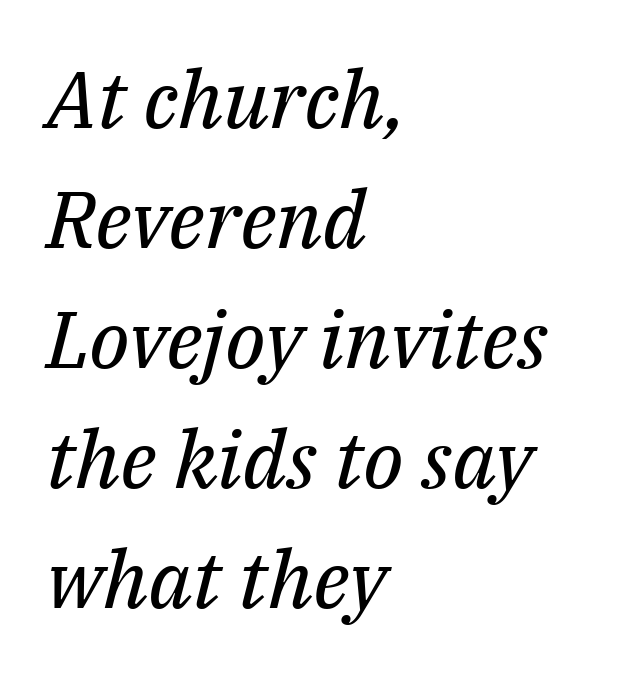
Q: Is the text bold? A: No.
Q: Is the text italic (slanted)? A: Yes, it leans right by about 14 degrees.
Q: Is the typeface a serif or a sans-serif typeface? A: Serif.
Q: Is the text underlined? A: No.
Q: How is the paragraph aligned? A: Left-aligned.
Q: Is the spacing between letters normal or unusually wide? A: Normal.
Q: Is the spacing between lines tight, normal or loose? A: Normal.
Q: Width (condensed, normal, or wide)? A: Normal.
Q: Stroke contrast? A: Medium.
Q: x-height? A: Medium.
Q: Monospaced? A: No.
